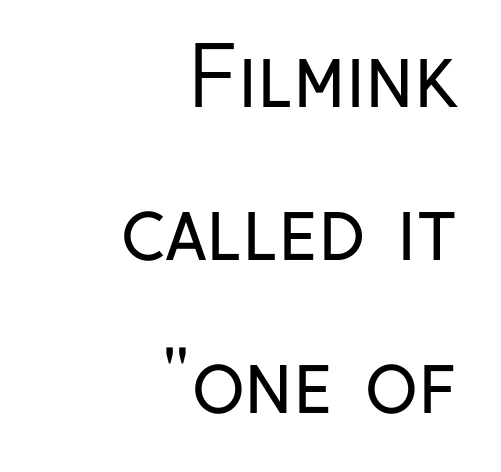
The image shows 80 px regular-weight, condensed sans-serif type, upright; set right-aligned, loose line spacing (1.91x), normal letter spacing, not underlined; low stroke contrast and a medium x-height.
